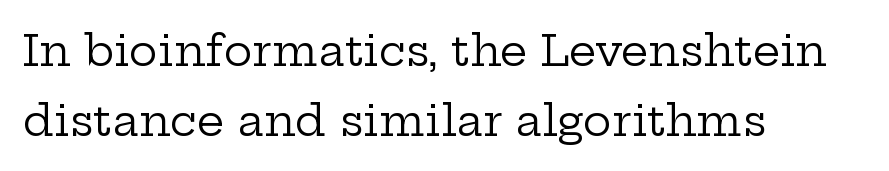
The passage shown has conventional tracking throughout. Every character sits straight up, as roman type does. Vertical spacing — default. The face used here is proportionally spaced, like ordinary book or web type.
